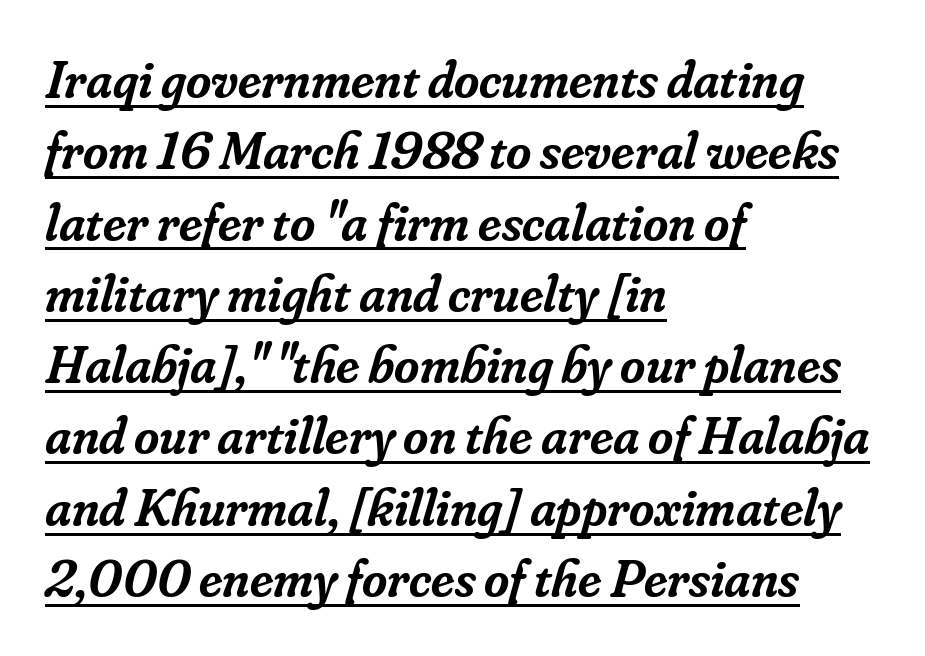
On the weight axis this lands at semibold, roughly 600. Whoever set this chose a conventional vertical rhythm. Caption: multi-line text, flush left, ragged right. In terms of letterform style, serifs are clearly present. Each word holds together tightly as a unit, with standard inter-letter gaps. Quick note: underline on.
